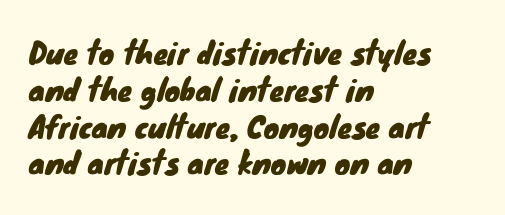
Q: Is the typeface a serif or a sans-serif typeface? A: Sans-serif.
Q: Is the text underlined? A: No.
Q: How is the paragraph aligned? A: Left-aligned.
Q: Is the spacing between letters normal or unusually wide? A: Normal.
Q: Is the spacing between lines tight, normal or loose? A: Normal.
Q: Width (condensed, normal, or wide)? A: Normal.
Q: Stroke contrast? A: Low.
Q: x-height? A: Small.
Q: Monospaced? A: No.
